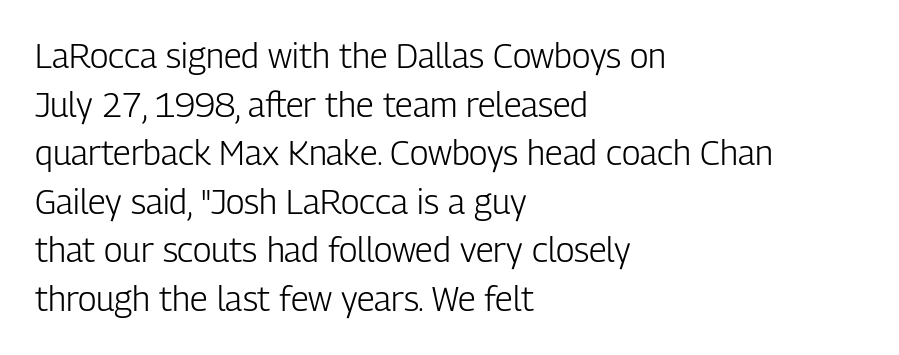
Q: Is the text bold? A: No.
Q: Is the text italic (slanted)? A: No, it is upright.
Q: Is the typeface a serif or a sans-serif typeface? A: Sans-serif.
Q: Is the text underlined? A: No.
Q: How is the paragraph aligned? A: Left-aligned.
Q: Is the spacing between letters normal or unusually wide? A: Normal.
Q: Is the spacing between lines tight, normal or loose? A: Normal.
Q: Width (condensed, normal, or wide)? A: Condensed.
Q: Stroke contrast? A: Low.
Q: x-height? A: Medium.
Q: Monospaced? A: No.
